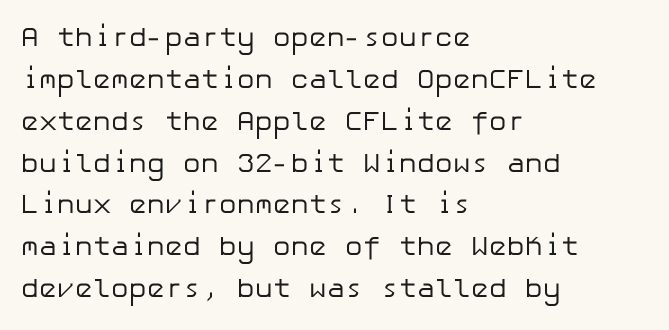
{"italic": "no", "bold": "no", "underline": "no", "align": "left", "line_spacing": "normal", "line_spacing_ratio": 1.55, "letter_spacing": "normal", "letter_spacing_em": 0.0, "glyph_px": 27}
